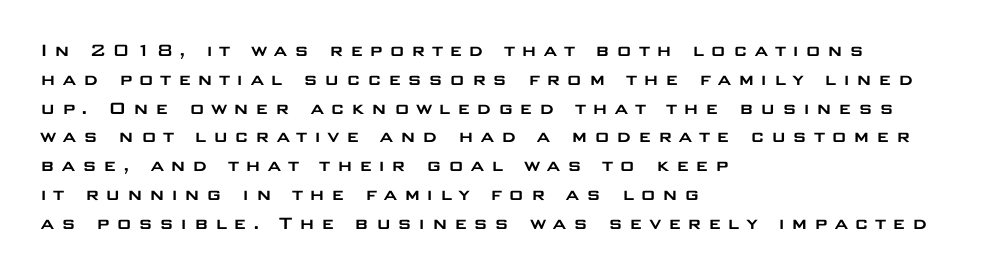
The image shows 21 px text type, upright; set left-aligned, normal line spacing (1.37x), unusually wide letter spacing (+0.29 em), not underlined.
